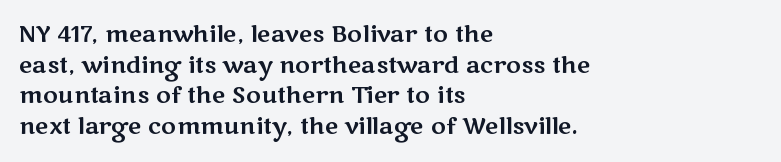
{"italic": "no", "underline": "no", "align": "left", "line_spacing": "normal", "line_spacing_ratio": 1.33, "letter_spacing": "normal", "letter_spacing_em": 0.0, "glyph_px": 23}
